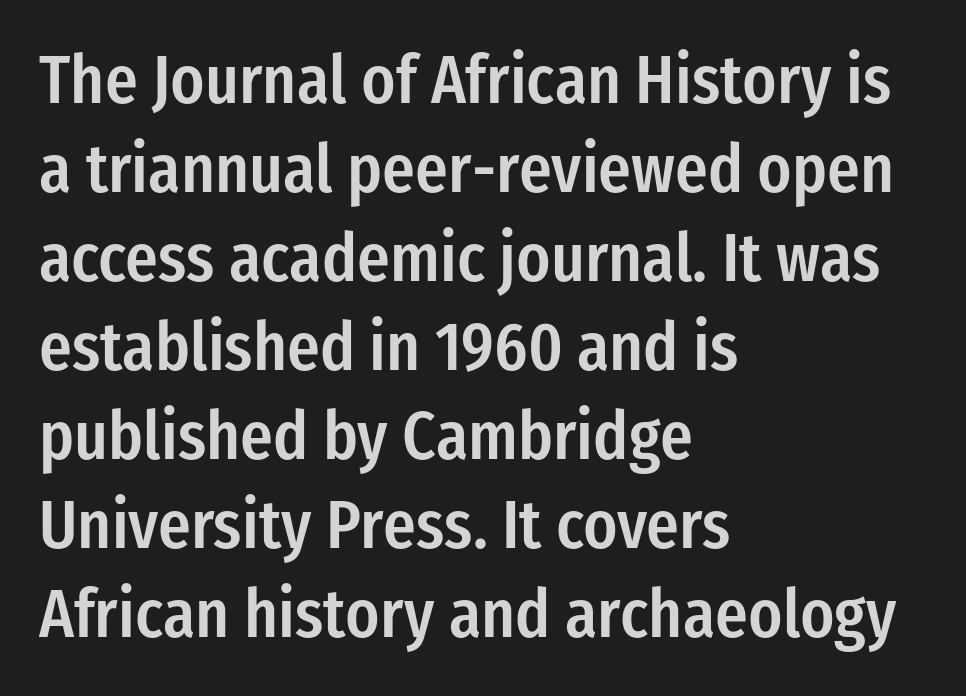
The image shows 68 px semibold, condensed sans-serif type, upright; set left-aligned, normal line spacing (1.31x), normal letter spacing, not underlined; low stroke contrast and a medium x-height.
